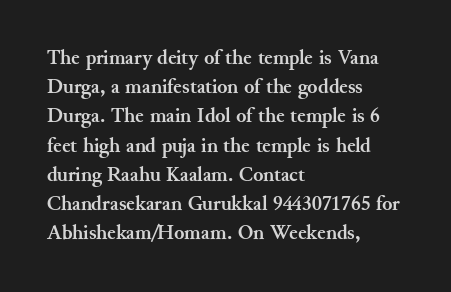
When letters stand straight like this, we call the style roman or upright. Line starts are locked; line ends wander. Quick note: underline off. Words appear dense and cohesive because spacing is normal. A normal amount of white space separates one row of letters from the next.
